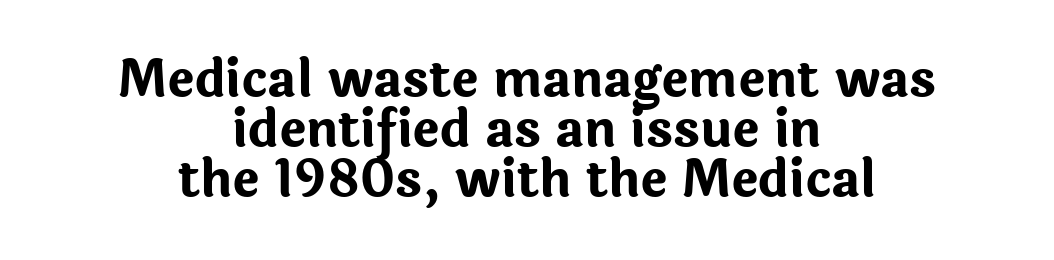
The letters advance in unequal steps, a hallmark of proportional type. A dark, heavy texture on the line: the type is bold. Classification — sans serif. No extra tracking has been applied to these lines.
